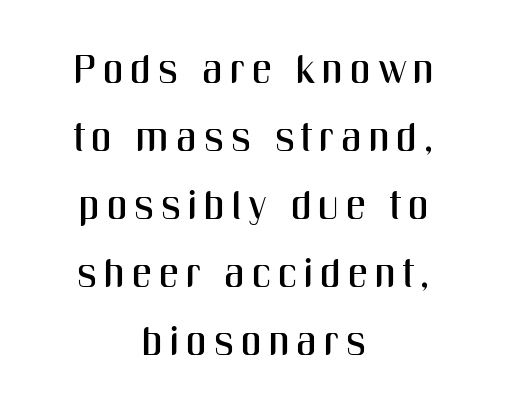
Is the block centered? Yes — each line is placed symmetrically about the middle. Tall strokes in this sample are plumb rather than angled. No feet cap the strokes, marking this as sans-serif type. These lines are rendered in a variable-pitch font. The passage shown is not underscored anywhere. The lines sit at an ordinary, default distance from one another.
